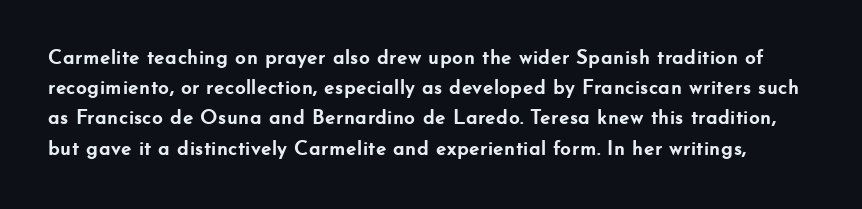
{"italic": "no", "bold": "yes", "underline": "no", "line_spacing": "normal", "line_spacing_ratio": 1.44, "letter_spacing": "normal", "letter_spacing_em": 0.0, "glyph_px": 21}
